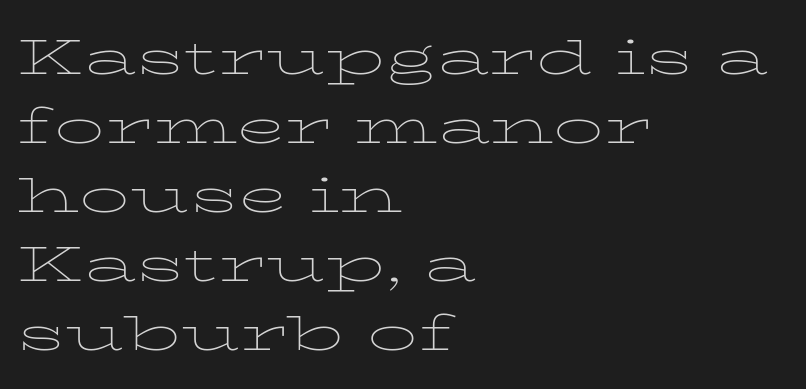
The image shows 50 px thin, wide serif type, upright; set left-aligned, normal line spacing (1.38x), normal letter spacing, not underlined; low stroke contrast and a medium x-height.
